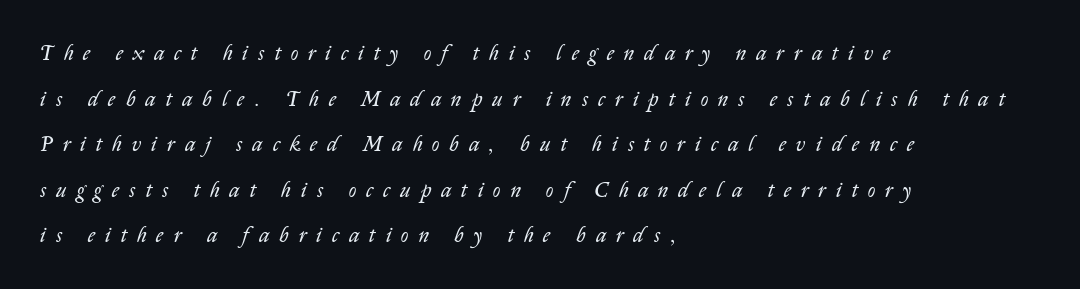
One glance says open: line gaps are wider than usual. A typesetter would call this heavily tracked-out type. Descender tails drop into unmarked territory. You can tell it's italic because the verticals aren't actually vertical. Line starts are locked; line ends wander. The typesetting does not lean heavy: it is not bold.
